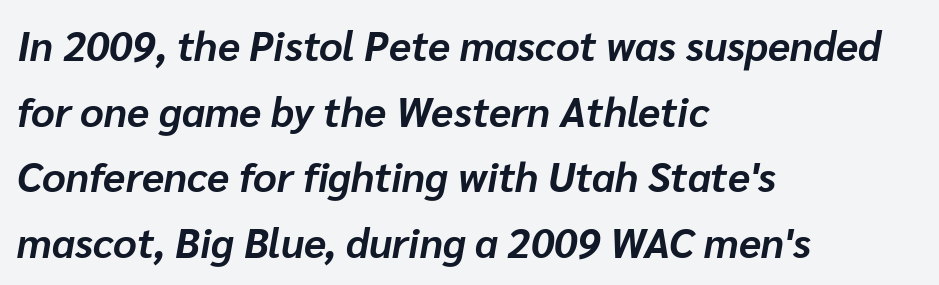
{"italic": "yes", "lean": "right", "slant_degrees": 10, "bold": "yes", "weight": "bold", "width": "normal", "stroke_contrast": "low", "x_height": "medium", "monospaced": "no", "underline": "no", "align": "left", "line_spacing": "normal", "line_spacing_ratio": 1.6, "letter_spacing": "normal", "letter_spacing_em": 0.0, "glyph_px": 41}
